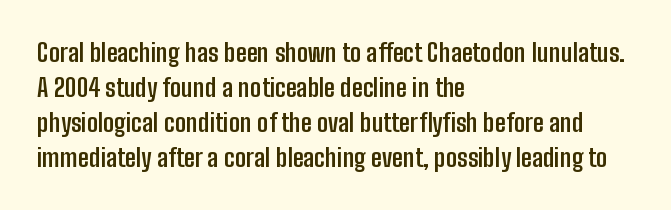
The image shows 25 px bold type, upright; set left-aligned, normal line spacing (1.4x), normal letter spacing, not underlined.
